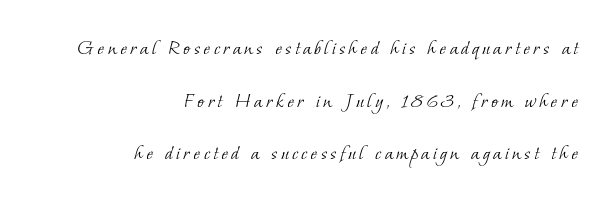
Q: Is the text bold? A: No.
Q: Is the text underlined? A: No.
Q: How is the paragraph aligned? A: Right-aligned.
Q: Is the spacing between lines tight, normal or loose? A: Loose.
